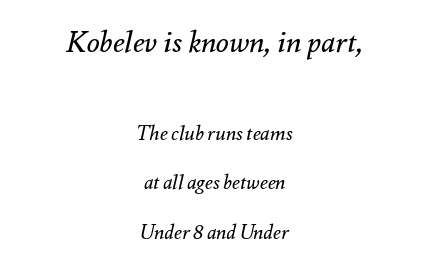
The image shows 30 px regular-weight type, italic (leaning right); set centered, loose line spacing (2.47x), normal letter spacing, not underlined; the first (top) block is 1.5x larger; medium stroke contrast and a small x-height.
